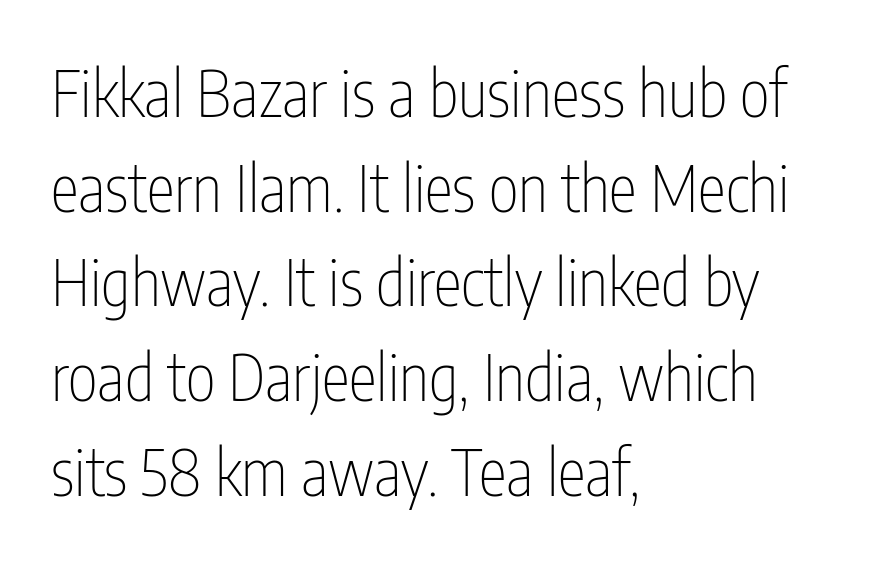
{"serif": "no", "italic": "no", "bold": "no", "weight": "thin", "width": "condensed", "stroke_contrast": "low", "x_height": "medium", "monospaced": "no", "underline": "no", "align": "left", "line_spacing": "normal", "line_spacing_ratio": 1.48, "letter_spacing": "normal", "letter_spacing_em": 0.0, "glyph_px": 64}
